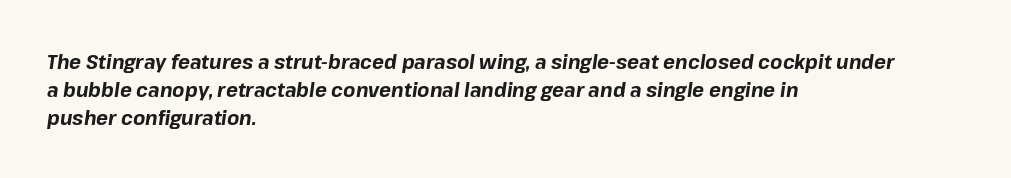
The passage shown stacks its lines at a standard gap. Standard letterfit; no display-style spreading of the glyphs. Its strokes are broad and dark, the hallmark of bold type. The rendering applies a slant to the glyphs. Check under the words: just untouched page. The paragraph shown leans on its left margin.
